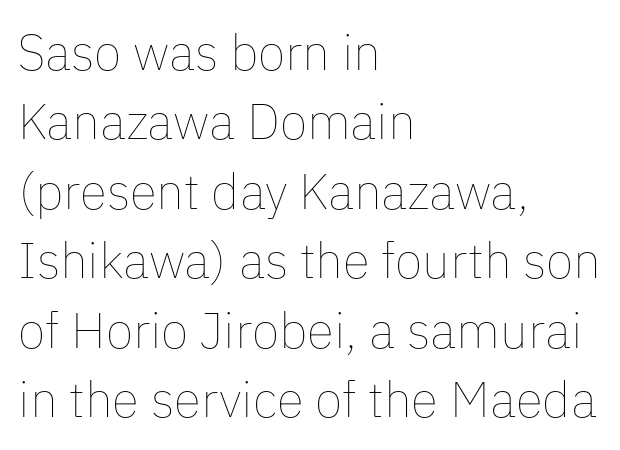
This rendering leaves character spacing at its baseline value. The characters are drawn with everyday or finer stroke widths. If you drew a line through each stem, it would be perfectly vertical. Think of a printed novel: that variable character pitch is what you see here. The space between consecutive lines is moderate.
